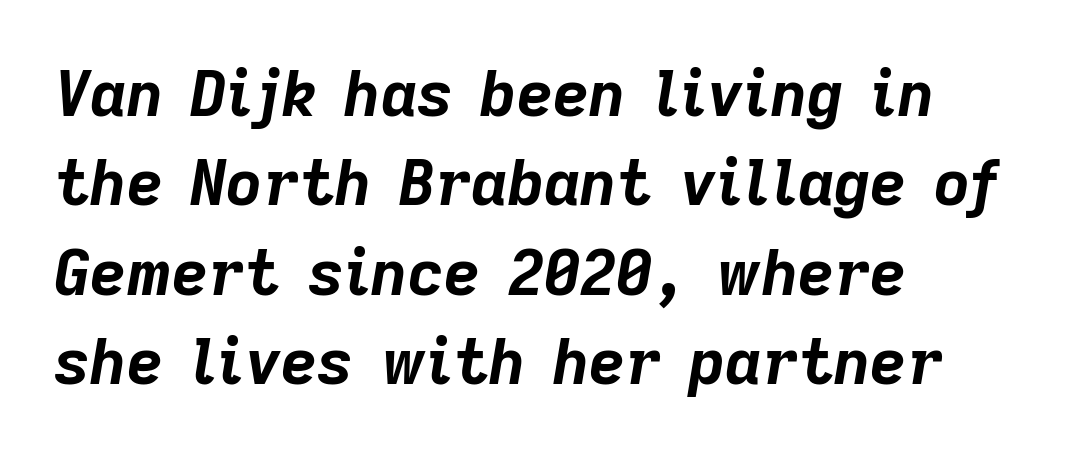
This is heavy type, rendered in bold. Line starts are locked; line ends wander. Anything drawn beneath the words? Only blank space. Is this a fixed-width face? No — the glyphs have proportional, varying widths. Regarding leading, the lines here are spaced in the standard way. Yep, that's italic — everything's leaning.
